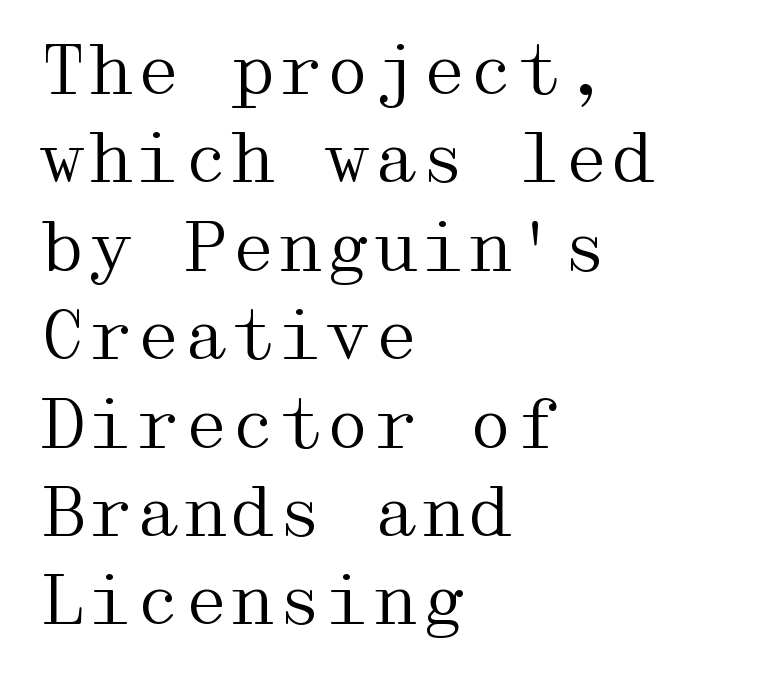
Q: Is the text bold? A: No.
Q: Is the text italic (slanted)? A: No, it is upright.
Q: Is the typeface a serif or a sans-serif typeface? A: Serif.
Q: Is the text underlined? A: No.
Q: How is the paragraph aligned? A: Left-aligned.
Q: Is the spacing between letters normal or unusually wide? A: Normal.
Q: Is the spacing between lines tight, normal or loose? A: Normal.
Q: Width (condensed, normal, or wide)? A: Wide.
Q: Stroke contrast? A: Medium.
Q: x-height? A: Medium.
